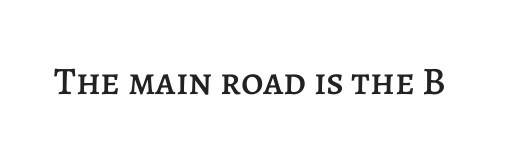
The image shows 39 px text type, upright; set normal letter spacing, not underlined; low stroke contrast and a large x-height.
